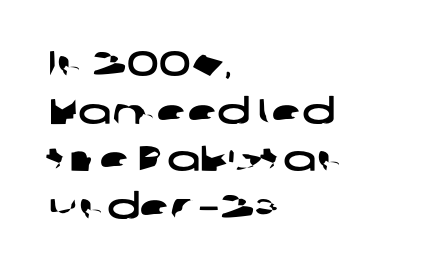
Nobody touched the tracking dial on this one. If you measured baseline to baseline, you'd find a middling distance. Here the designer chose a conventional face with non-uniform glyph widths. Descenders hang freely into open space. Check where the strokes stop: nothing finishes them off — pure sans.
